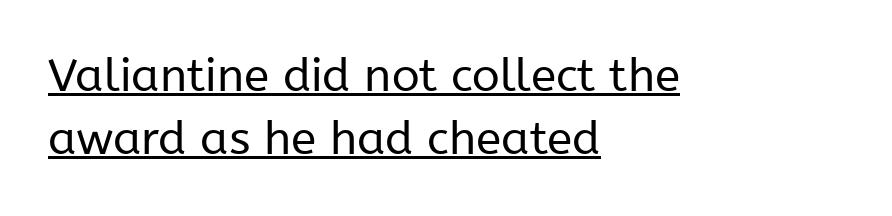
This rendering features underlined lettering. Characters remain perfectly vertical along every line. The gaps between neighbouring characters are ordinary and unremarkable. Stroke terminals: plain, sans-serif. A normal amount of white space separates one row of letters from the next. The lines in this sample share a left origin and differ only in where they stop.
